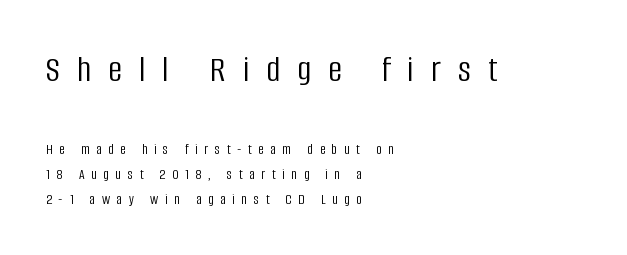
{"serif": "no", "italic": "no", "bold": "no", "weight": "light", "width": "condensed", "stroke_contrast": "low", "x_height": "large", "monospaced": "no", "underline": "no", "align": "left", "line_spacing": "normal", "line_spacing_ratio": 1.67, "letter_spacing": "wide", "letter_spacing_em": 0.45, "larger_block": "first", "size_ratio": 2.53, "glyph_px": 38}
